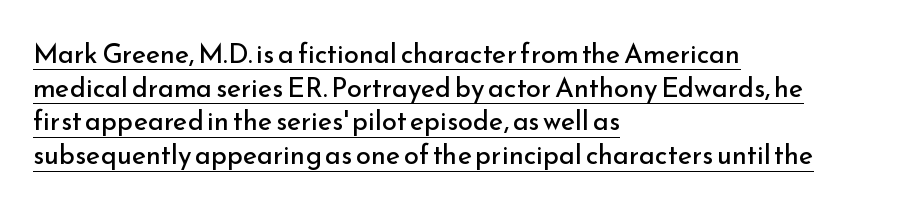
The image shows 27 px text type, upright; set left-aligned, normal line spacing (1.25x), normal letter spacing, underlined.
